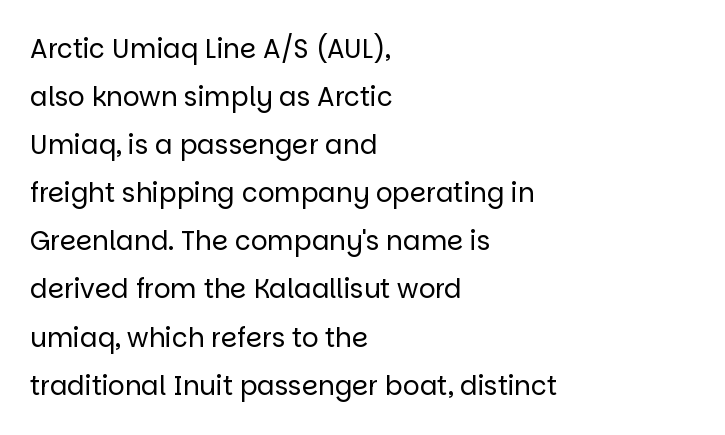
Q: Is the text bold? A: No.
Q: Is the text italic (slanted)? A: No, it is upright.
Q: Is the text underlined? A: No.
Q: How is the paragraph aligned? A: Left-aligned.
Q: Is the spacing between letters normal or unusually wide? A: Normal.
